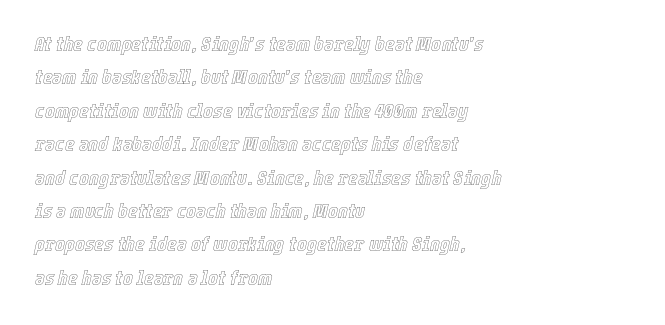
Q: Is the text italic (slanted)? A: Yes, it leans right by about 12 degrees.
Q: Is the text underlined? A: No.
Q: How is the paragraph aligned? A: Left-aligned.
Q: Is the spacing between letters normal or unusually wide? A: Normal.
Q: Is the spacing between lines tight, normal or loose? A: Normal.
